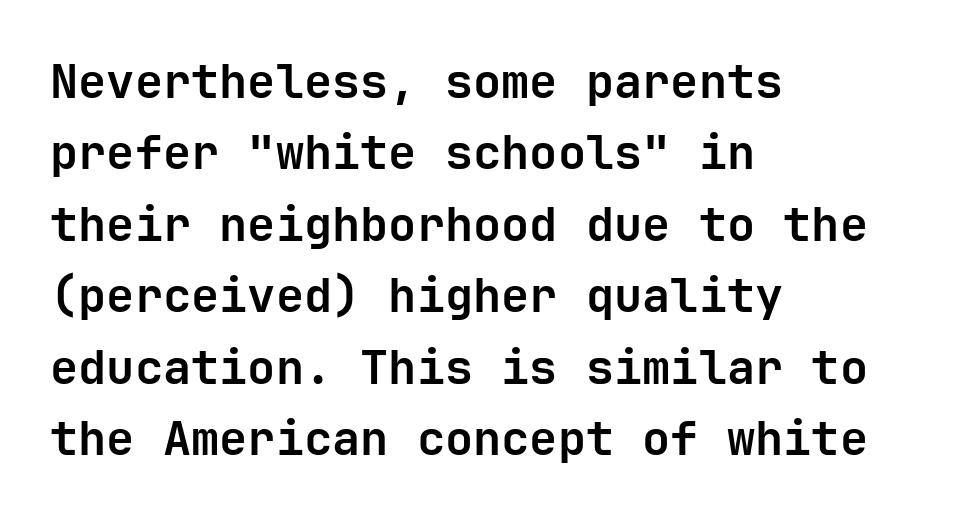
{"serif": "no", "italic": "no", "bold": "yes", "weight": "bold", "width": "normal", "stroke_contrast": "low", "x_height": "medium", "monospaced": "yes", "underline": "no", "align": "left", "line_spacing": "normal", "line_spacing_ratio": 1.52, "letter_spacing": "normal", "letter_spacing_em": 0.0, "glyph_px": 47}
